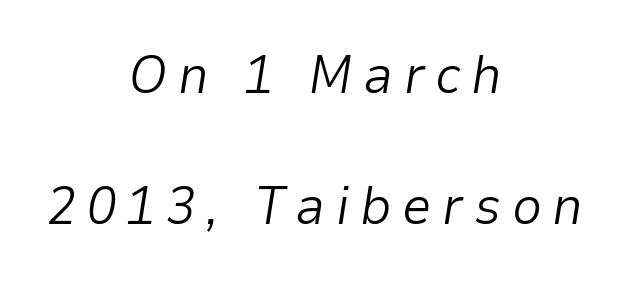
Stems here are at most as thick as an everyday book face. Has an underline been added? It has not. The lines in this sample share a center point and differ in where they start and stop. Short note: letters widely spaced. Quick note: italic. A great deal of white space separates one row of letters from the next.
